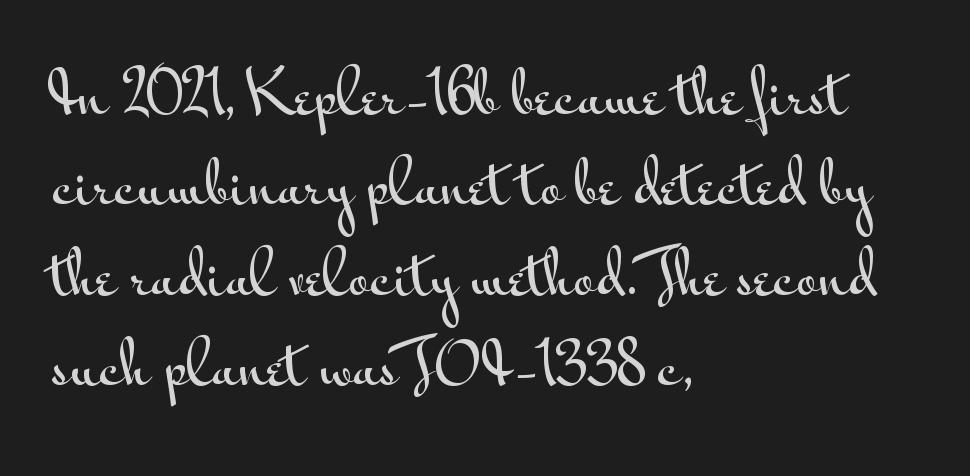
Casual observation: everything's shoved over to the left. Honestly, there is no underline to notice here at all. The letters advance in unequal steps, a hallmark of proportional type. In terms of leading, this rendering sits right in the middle. The gaps between neighbouring characters are ordinary and unremarkable.
